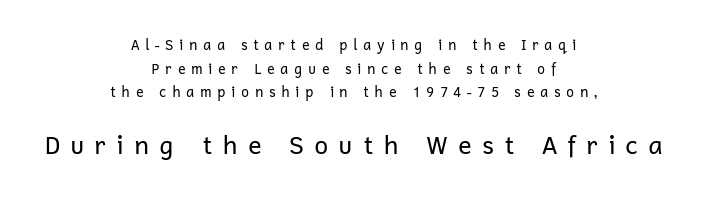
{"italic": "no", "bold": "no", "underline": "no", "align": "center", "line_spacing": "normal", "line_spacing_ratio": 1.68, "letter_spacing": "wide", "letter_spacing_em": 0.39, "larger_block": "second", "size_ratio": 1.79, "glyph_px": 25}
